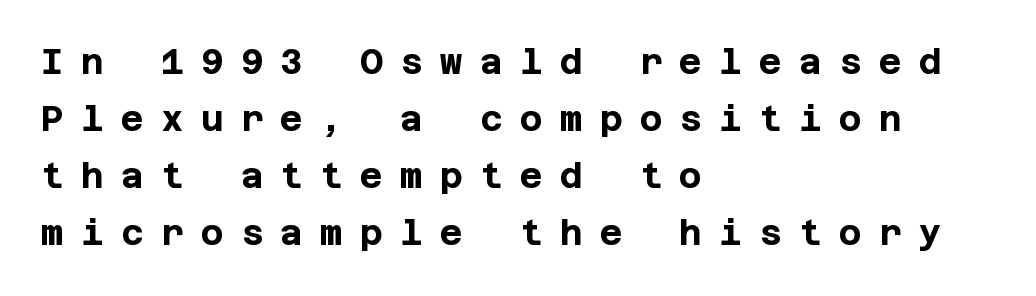
{"serif": "no", "italic": "no", "bold": "yes", "weight": "bold", "width": "normal", "stroke_contrast": "low", "x_height": "large", "underline": "no", "align": "left", "line_spacing": "normal", "line_spacing_ratio": 1.63, "letter_spacing": "wide", "letter_spacing_em": 0.49, "glyph_px": 35}
